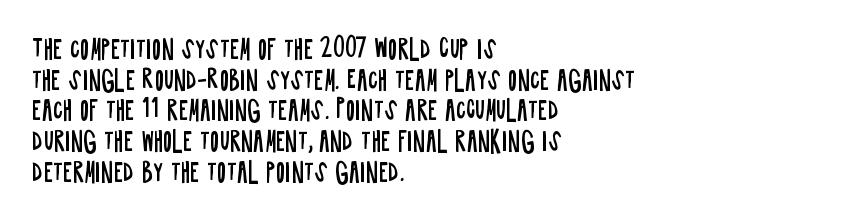
{"italic": "no", "bold": "no", "underline": "no", "align": "left", "line_spacing_ratio": 1.23, "letter_spacing": "normal", "letter_spacing_em": 0.0, "glyph_px": 25}
